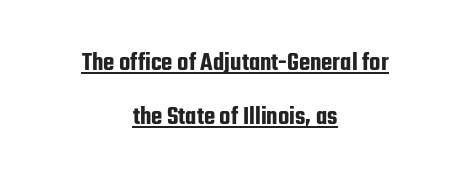
Q: Is the text italic (slanted)? A: No, it is upright.
Q: Is the text underlined? A: Yes.
Q: How is the paragraph aligned? A: Centered.
Q: Is the spacing between letters normal or unusually wide? A: Normal.
Q: Is the spacing between lines tight, normal or loose? A: Loose.
